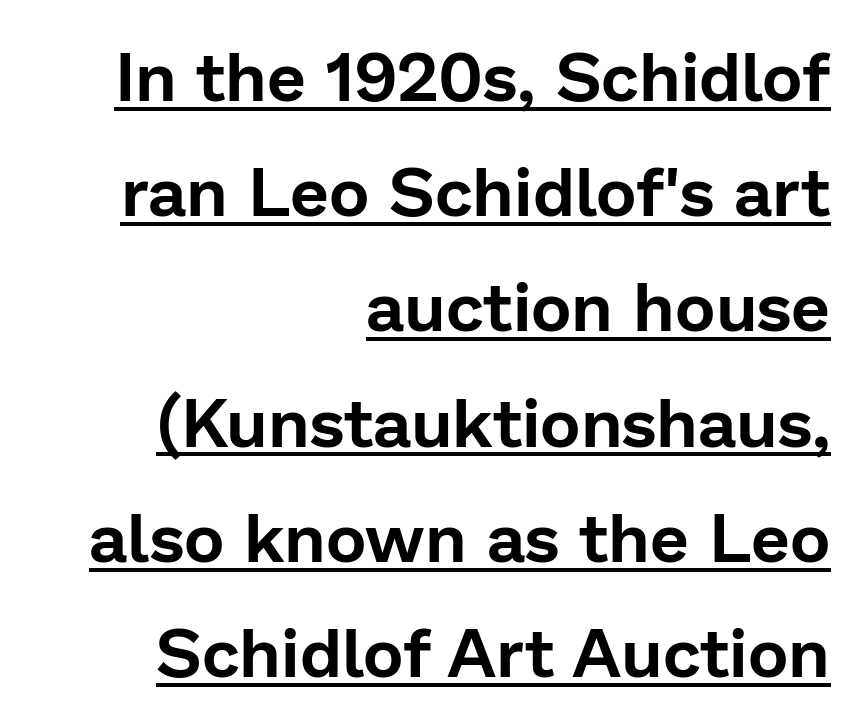
Q: Is the text italic (slanted)? A: No, it is upright.
Q: Is the typeface a serif or a sans-serif typeface? A: Sans-serif.
Q: Is the text underlined? A: Yes.
Q: How is the paragraph aligned? A: Right-aligned.
Q: Is the spacing between letters normal or unusually wide? A: Normal.
Q: Is the spacing between lines tight, normal or loose? A: Normal.
Q: Width (condensed, normal, or wide)? A: Normal.
Q: Stroke contrast? A: Low.
Q: x-height? A: Medium.
Q: Monospaced? A: No.
